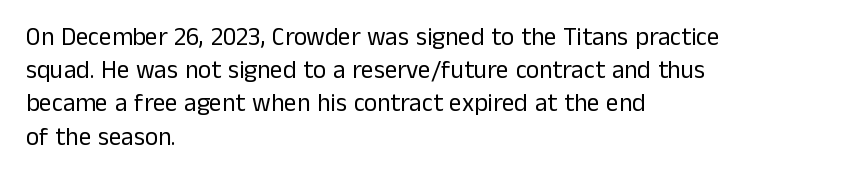
The image shows 25 px text type, upright; set left-aligned, normal line spacing (1.33x), normal letter spacing, not underlined.
